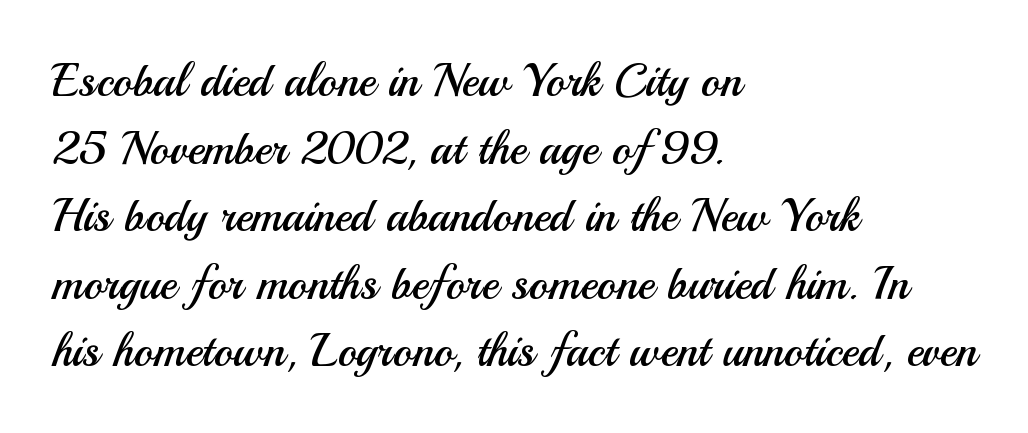
{"serif": "no", "bold": "no", "weight": "regular", "width": "normal", "stroke_contrast": "medium", "x_height": "small", "monospaced": "no", "underline": "no", "align": "left", "line_spacing": "normal", "line_spacing_ratio": 1.47, "letter_spacing": "normal", "letter_spacing_em": 0.0, "glyph_px": 46}
